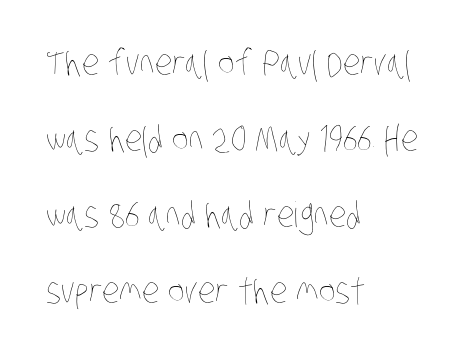
The image shows 35 px thin, condensed type; set left-aligned, loose line spacing (2.17x), normal letter spacing, not underlined; low stroke contrast and a large x-height.
